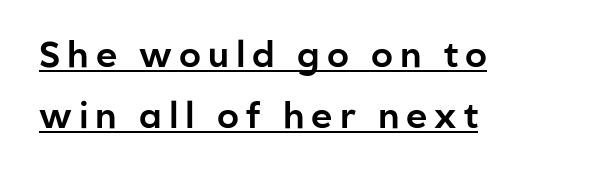
{"serif": "no", "italic": "no", "width": "normal", "stroke_contrast": "low", "x_height": "medium", "monospaced": "no", "underline": "yes", "align": "left", "line_spacing": "normal", "line_spacing_ratio": 1.69, "glyph_px": 36}
